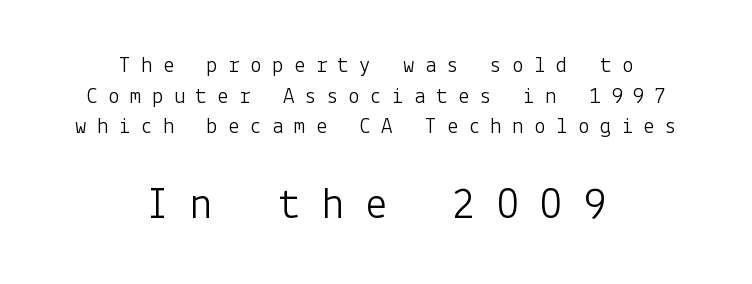
Alignment: centered. Has an underline been added? It has not. Style check: upright. The font sits on the lighter half of the weight spectrum, regular included.
